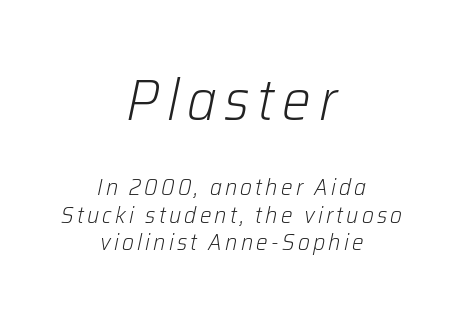
Q: Is the text bold? A: No.
Q: Is the text italic (slanted)? A: Yes, it leans right by about 12 degrees.
Q: Is the text underlined? A: No.
Q: How is the paragraph aligned? A: Centered.
Q: Which block of text is set in a larger size, the first (top) or the second (bottom)? A: The first (top) one.
Q: Width (condensed, normal, or wide)? A: Normal.
Q: Stroke contrast? A: Low.
Q: x-height? A: Medium.
Q: Monospaced? A: No.
